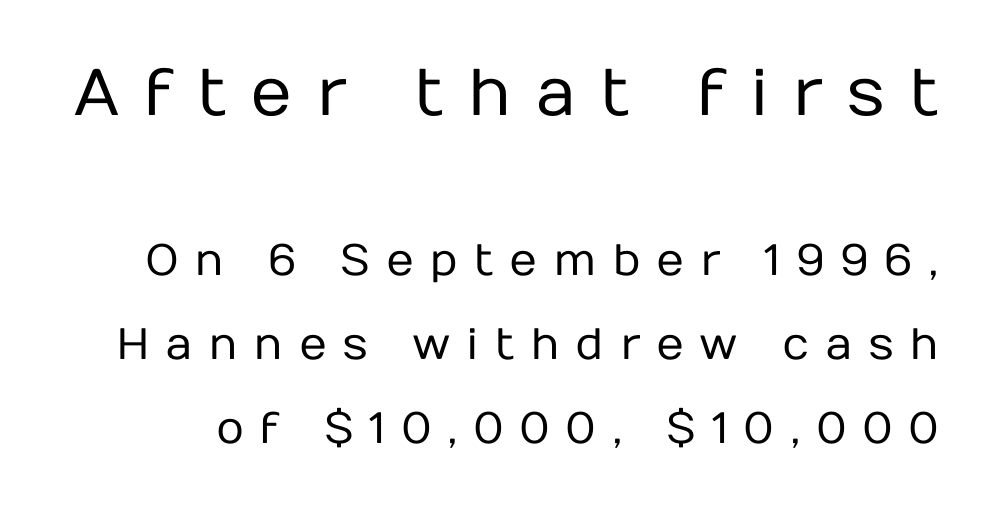
{"serif": "no", "italic": "no", "bold": "no", "weight": "regular", "width": "normal", "stroke_contrast": "low", "x_height": "medium", "monospaced": "no", "underline": "no", "line_spacing": "loose", "line_spacing_ratio": 1.92, "letter_spacing": "wide", "letter_spacing_em": 0.35, "larger_block": "first", "size_ratio": 1.5, "glyph_px": 66}
